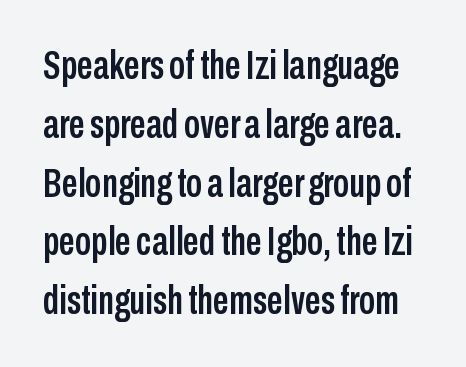
{"serif": "no", "italic": "no", "width": "condensed", "stroke_contrast": "low", "x_height": "medium", "monospaced": "no", "underline": "no", "line_spacing": "normal", "line_spacing_ratio": 1.47, "letter_spacing": "normal", "letter_spacing_em": 0.0, "glyph_px": 40}
